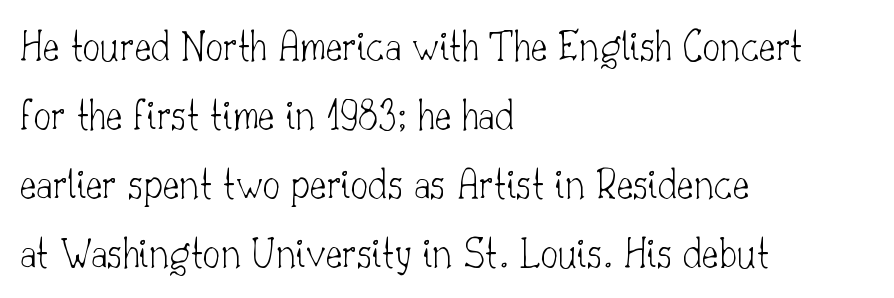
{"serif": "yes", "italic": "no", "bold": "no", "weight": "thin", "width": "normal", "stroke_contrast": "low", "x_height": "small", "monospaced": "no", "underline": "no", "align": "left", "line_spacing": "normal", "line_spacing_ratio": 1.57, "letter_spacing": "normal", "letter_spacing_em": 0.0, "glyph_px": 44}
